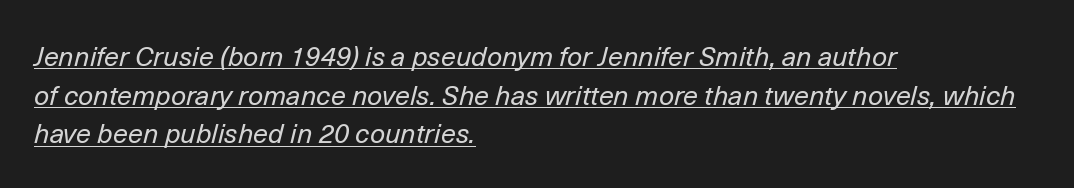
It's the slanting kind of type. Honestly, the underline is the first thing you notice here. A quiet, ordinary-to-light weight characterises the typeface. Is there much room between lines? A standard amount, neither cramped nor airy.
